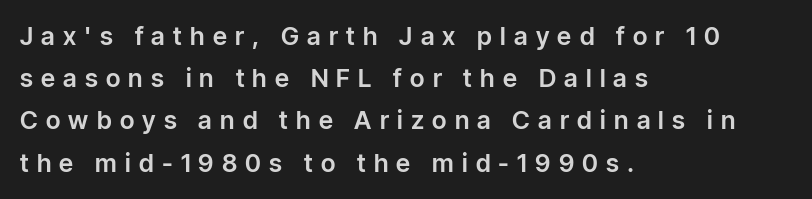
Layout note: lines flush left. Type without underlining. Rendered with straight, roman letterforms. How would I describe the line gaps? Plain and ordinary.
